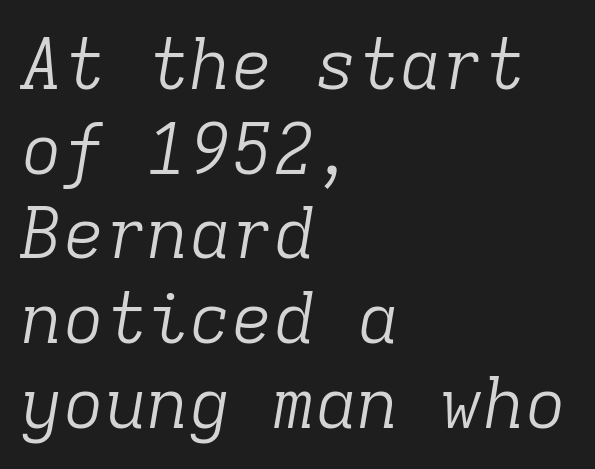
Q: Is the text bold? A: No.
Q: Is the text italic (slanted)? A: Yes, it leans right by about 9 degrees.
Q: Is the typeface a serif or a sans-serif typeface? A: Serif.
Q: Is the text underlined? A: No.
Q: How is the paragraph aligned? A: Left-aligned.
Q: Is the spacing between letters normal or unusually wide? A: Normal.
Q: Width (condensed, normal, or wide)? A: Normal.
Q: Stroke contrast? A: Low.
Q: x-height? A: Medium.
Q: Monospaced? A: Yes.
